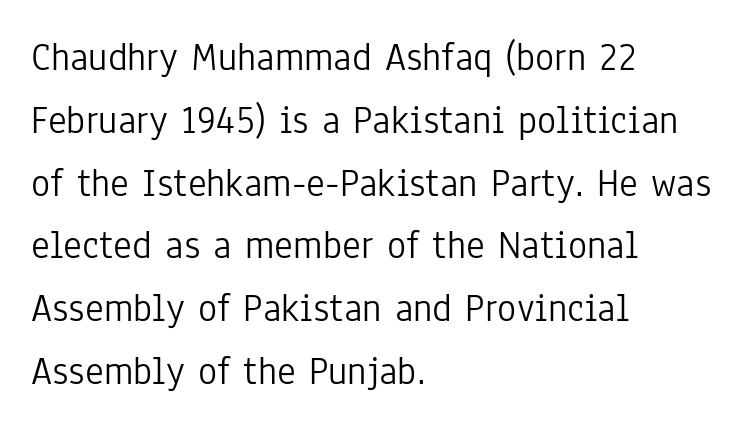
Q: Is the text bold? A: No.
Q: Is the text italic (slanted)? A: No, it is upright.
Q: Is the typeface a serif or a sans-serif typeface? A: Sans-serif.
Q: Is the text underlined? A: No.
Q: How is the paragraph aligned? A: Left-aligned.
Q: Is the spacing between letters normal or unusually wide? A: Normal.
Q: Is the spacing between lines tight, normal or loose? A: Normal.
Q: Width (condensed, normal, or wide)? A: Condensed.
Q: Stroke contrast? A: Low.
Q: x-height? A: Medium.
Q: Monospaced? A: No.
